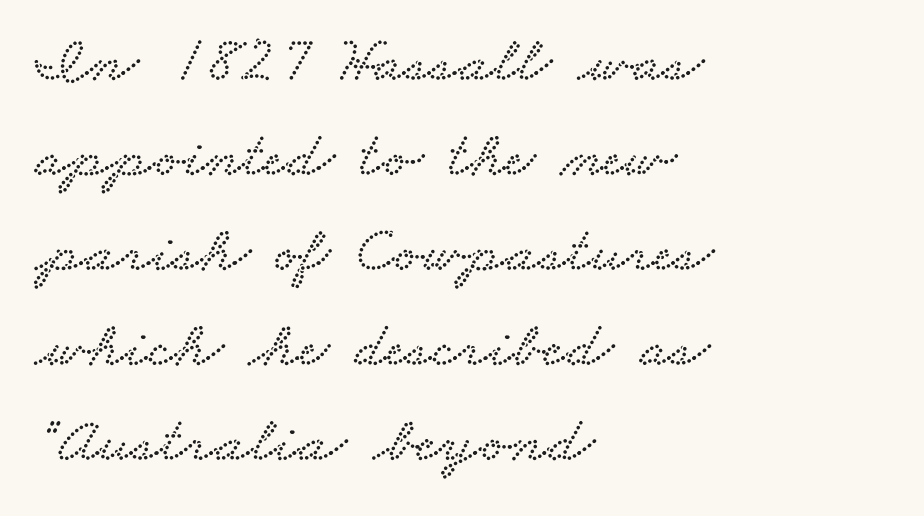
The image shows 65 px wide serif type; set left-aligned, normal line spacing (1.46x), normal letter spacing, not underlined; low stroke contrast and a small x-height.
